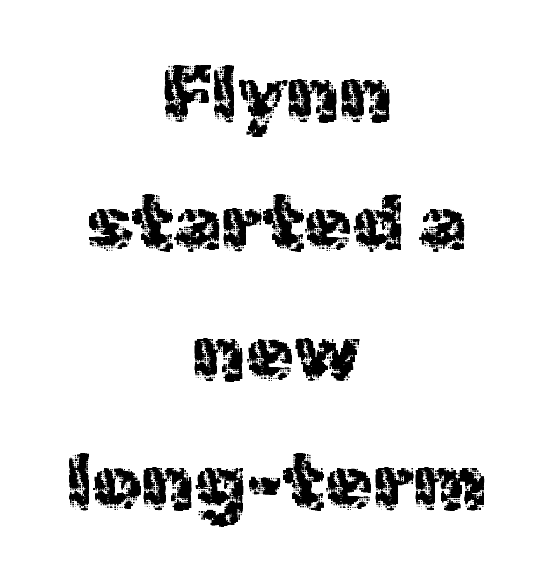
{"serif": "no", "italic": "no", "width": "normal", "x_height": "medium", "monospaced": "no", "underline": "no", "align": "center", "line_spacing": "normal", "line_spacing_ratio": 1.66, "letter_spacing": "normal", "letter_spacing_em": 0.0, "glyph_px": 78}
